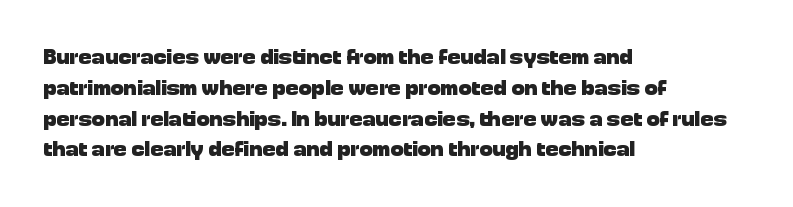
No italicization has been applied; the sample stays upright. The line-height multiplier appears to be the usual default. The face used here has the dense, thick strokes of a bold. Clear beneath every line of the passage. Each word holds together tightly as a unit, with standard inter-letter gaps. The typesetter chose a ragged-right arrangement here.
